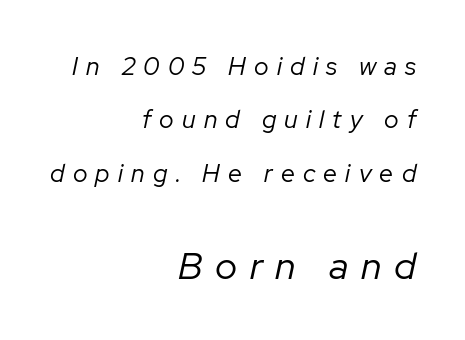
The image shows 38 px regular-weight type, italic (leaning right); set right-aligned, loose line spacing (2.14x), unusually wide letter spacing (+0.33 em), not underlined; the second (bottom) block is 1.52x larger; low stroke contrast and a medium x-height.
